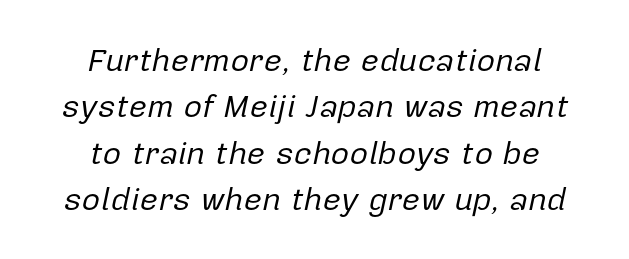
{"italic": "yes", "lean": "right", "slant_degrees": 12, "bold": "no", "weight": "regular", "width": "normal", "stroke_contrast": "low", "x_height": "medium", "monospaced": "no", "underline": "no", "align": "center", "line_spacing": "normal", "line_spacing_ratio": 1.45, "letter_spacing": "normal", "letter_spacing_em": 0.0, "glyph_px": 32}
